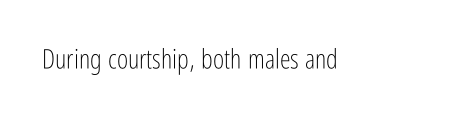
Has an underline been added? It has not. The type is set solid horizontally, with unmodified tracking. The characters are drawn with everyday or finer stroke widths. Every character sits straight up, as roman type does.
